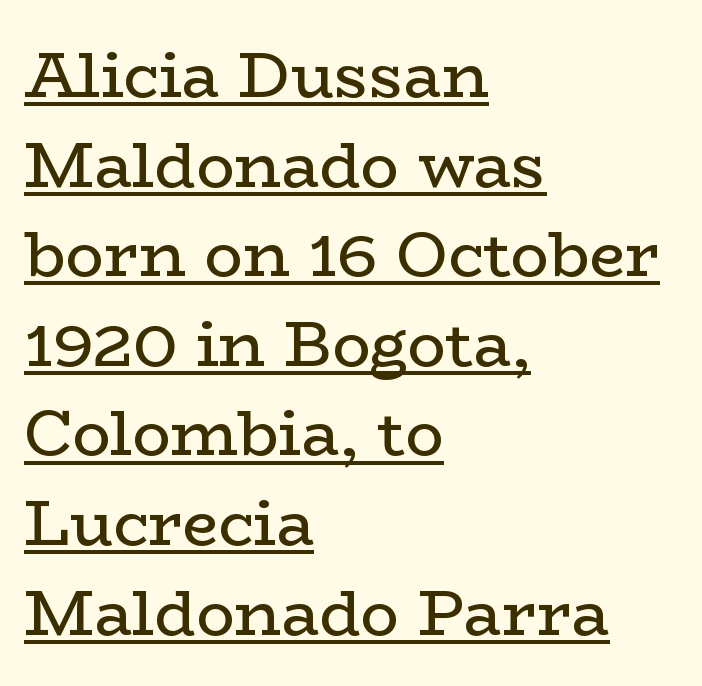
The face looks like a standard text weight, possibly lighter. Every row of glyphs begins at an identical x-position on the left. Do the letters lean? They stand straight. The horizontal fit of the characters is conventional and even.
